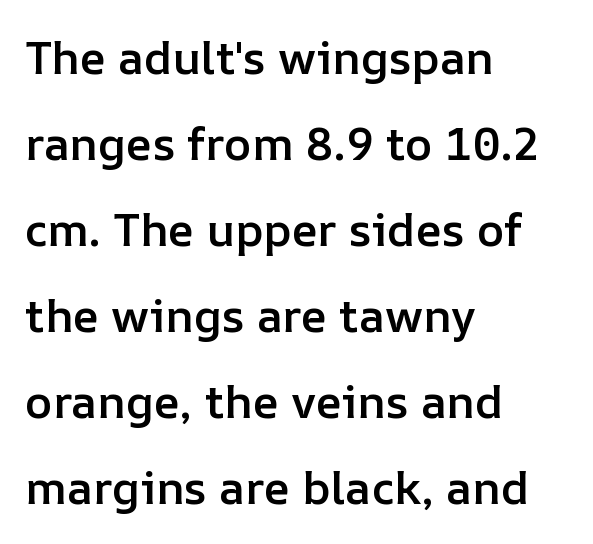
{"italic": "no", "bold": "semi", "weight": "semibold", "width": "normal", "stroke_contrast": "low", "x_height": "medium", "monospaced": "no", "underline": "no", "align": "left", "line_spacing_ratio": 1.87, "letter_spacing": "normal", "letter_spacing_em": 0.0, "glyph_px": 46}
